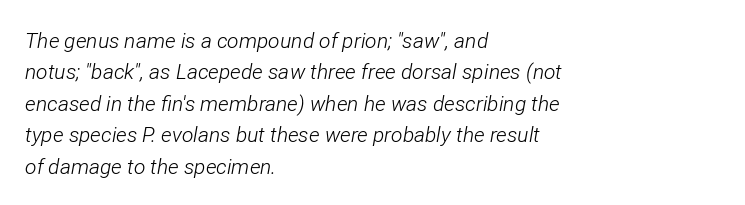
{"italic": "yes", "lean": "right", "slant_degrees": 12, "bold": "no", "underline": "no", "align": "left", "line_spacing": "normal", "line_spacing_ratio": 1.5, "letter_spacing": "normal", "letter_spacing_em": 0.0, "glyph_px": 21}
